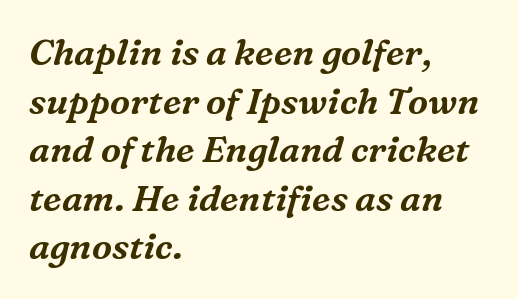
The letters sit at their default tracking, neither squeezed nor spread. Typeset ragged right — the left edge is the straight one. There's an unmistakable incline to the writing here. Varying glyph widths throughout — classic text-font behaviour.
